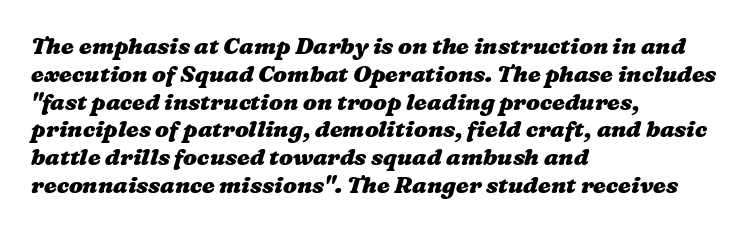
Just letters on the line, the space beneath them empty. Standard letterfit; no display-style spreading of the glyphs. Is the type bold? Yes — the strokes are clearly thick and heavy. The ragged edge is on the right, which tells us the setting is flush left.
